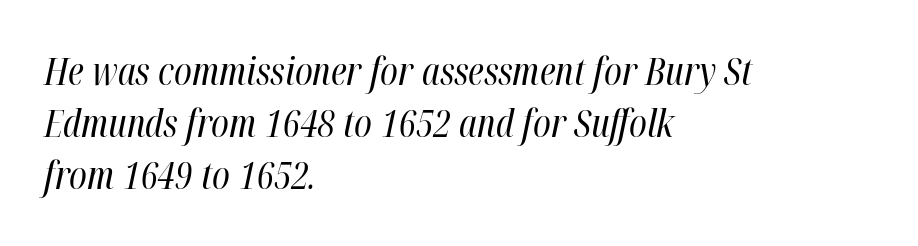
Spacing verdict: proportional, widths tailored to each character. Anything drawn beneath the words? Only blank space. Does extra space separate the letters? No, they use regular spacing. Does the leading feel generous? No, just average. Reading down the block, your eye returns to a fixed left position each line.
